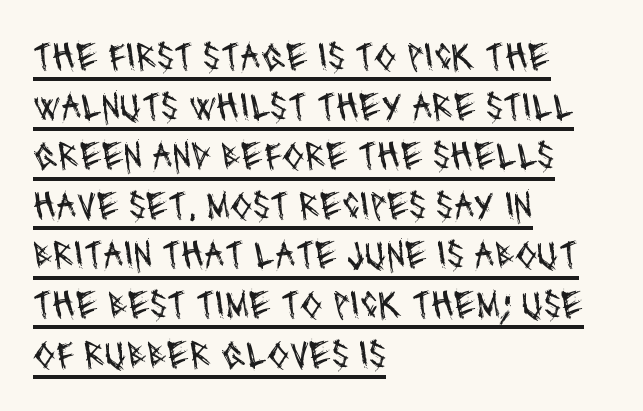
{"serif": "no", "bold": "no", "weight": "regular", "width": "condensed", "stroke_contrast": "medium", "x_height": "large", "monospaced": "no", "underline": "yes", "align": "left", "line_spacing_ratio": 1.24, "letter_spacing": "normal", "letter_spacing_em": 0.0, "glyph_px": 40}
